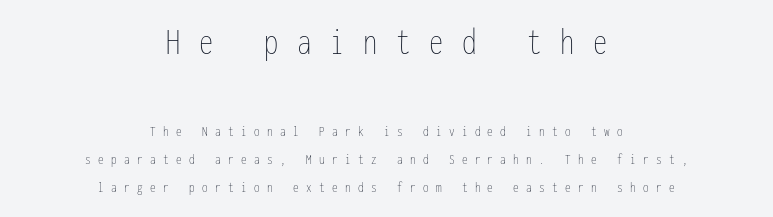
Q: Is the text bold? A: No.
Q: Is the text italic (slanted)? A: No, it is upright.
Q: Is the text underlined? A: No.
Q: How is the paragraph aligned? A: Centered.
Q: Is the spacing between letters normal or unusually wide? A: Unusually wide.
Q: Which block of text is set in a larger size, the first (top) or the second (bottom)? A: The first (top) one.
Q: Width (condensed, normal, or wide)? A: Condensed.
Q: Stroke contrast? A: Low.
Q: x-height? A: Medium.
Q: Monospaced? A: Yes.
